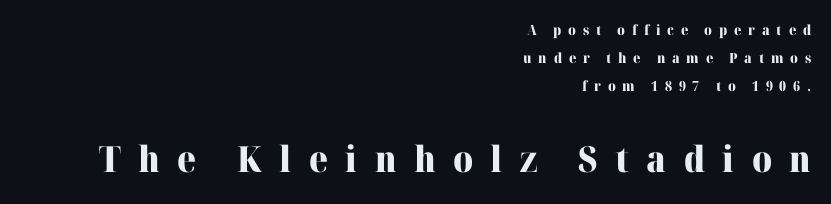
The block sitting lower on the canvas is the one with enlarged characters. The lettering holds an erect, upright posture throughout. The setting favours the right margin, as signatures and pull-quotes sometimes do. Serifs: yes, visible at the terminals of the letterforms.
